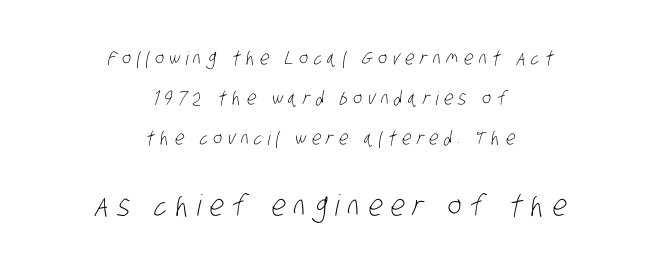
{"serif": "no", "bold": "no", "weight": "light", "width": "condensed", "stroke_contrast": "low", "x_height": "large", "monospaced": "no", "underline": "no", "align": "center", "line_spacing": "loose", "line_spacing_ratio": 2.11, "letter_spacing": "wide", "letter_spacing_em": 0.29, "larger_block": "second", "size_ratio": 1.53, "glyph_px": 29}
